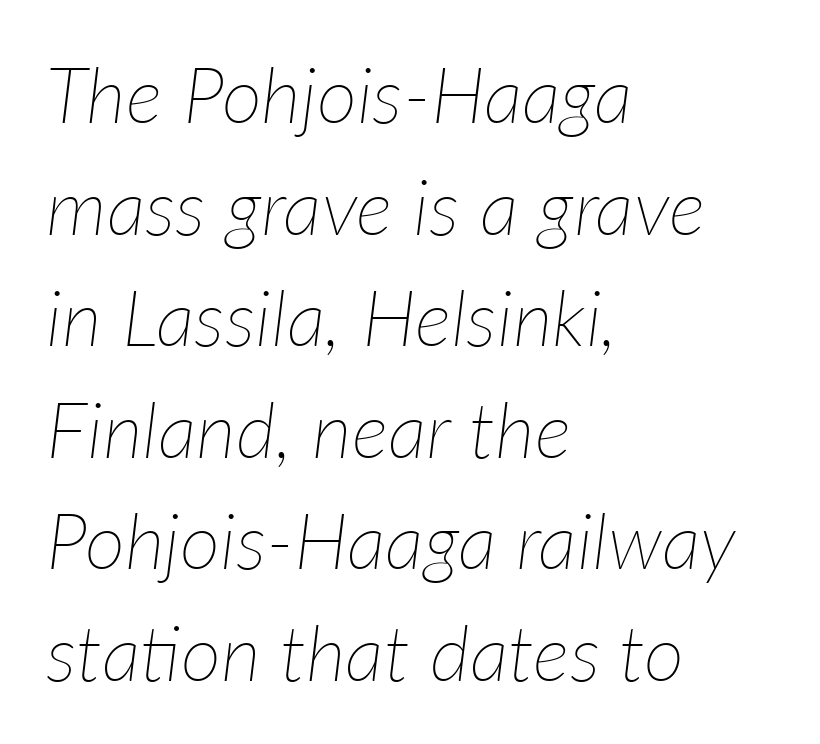
{"italic": "yes", "lean": "right", "slant_degrees": 7, "bold": "no", "weight": "thin", "width": "normal", "stroke_contrast": "low", "x_height": "medium", "monospaced": "no", "underline": "no", "align": "left", "line_spacing": "normal", "line_spacing_ratio": 1.43, "letter_spacing": "normal", "letter_spacing_em": 0.0, "glyph_px": 78}
